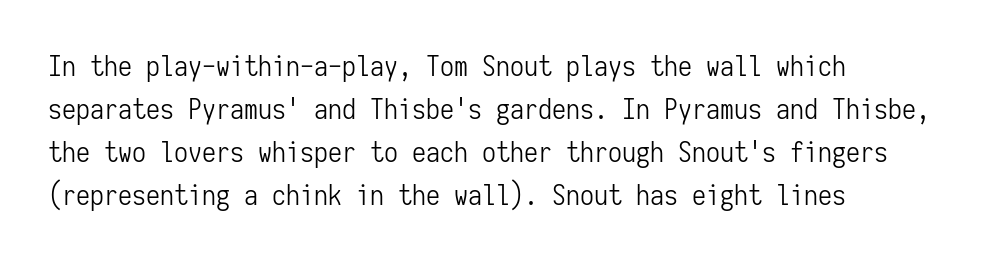
Q: Is the text bold? A: No.
Q: Is the text italic (slanted)? A: No, it is upright.
Q: Is the typeface a serif or a sans-serif typeface? A: Sans-serif.
Q: Is the text underlined? A: No.
Q: How is the paragraph aligned? A: Left-aligned.
Q: Is the spacing between letters normal or unusually wide? A: Normal.
Q: Is the spacing between lines tight, normal or loose? A: Normal.
Q: Width (condensed, normal, or wide)? A: Condensed.
Q: Stroke contrast? A: Low.
Q: x-height? A: Medium.
Q: Monospaced? A: Yes.
